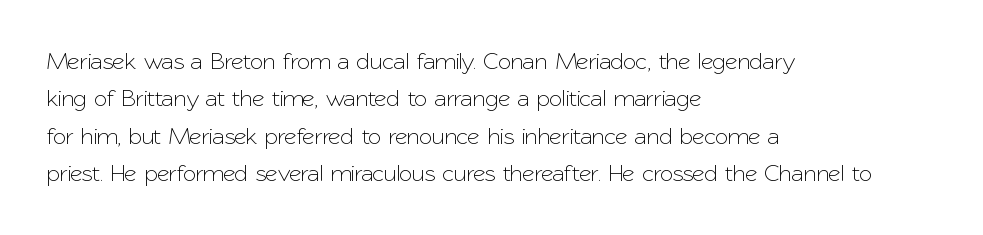
Q: Is the text italic (slanted)? A: No, it is upright.
Q: Is the text underlined? A: No.
Q: How is the paragraph aligned? A: Left-aligned.
Q: Is the spacing between letters normal or unusually wide? A: Normal.
Q: Is the spacing between lines tight, normal or loose? A: Normal.
